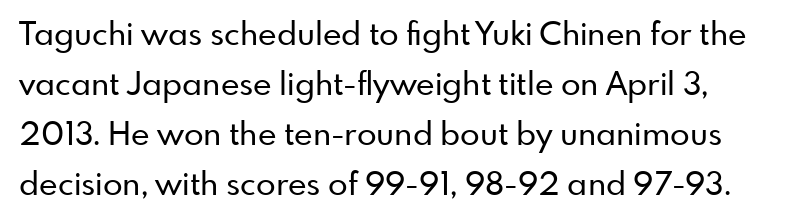
{"serif": "no", "italic": "no", "width": "normal", "stroke_contrast": "low", "x_height": "small", "monospaced": "no", "underline": "no", "align": "left", "line_spacing": "normal", "line_spacing_ratio": 1.56, "letter_spacing": "normal", "letter_spacing_em": 0.0, "glyph_px": 32}
